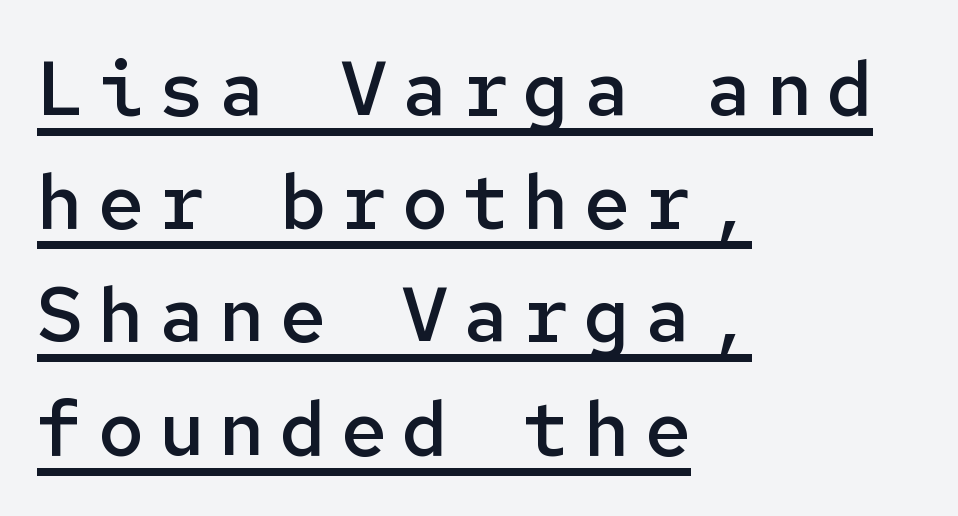
Q: Is the text bold? A: Semi-bold.
Q: Is the text italic (slanted)? A: No, it is upright.
Q: Is the typeface a serif or a sans-serif typeface? A: Sans-serif.
Q: Is the text underlined? A: Yes.
Q: How is the paragraph aligned? A: Left-aligned.
Q: Is the spacing between letters normal or unusually wide? A: Unusually wide.
Q: Is the spacing between lines tight, normal or loose? A: Normal.
Q: Width (condensed, normal, or wide)? A: Normal.
Q: Stroke contrast? A: Low.
Q: x-height? A: Medium.
Q: Monospaced? A: Yes.
